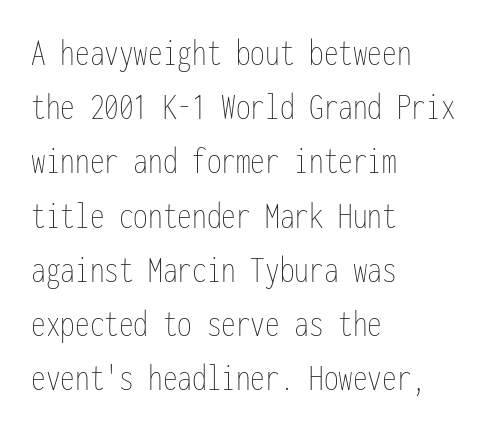
Q: Is the text bold? A: No.
Q: Is the text italic (slanted)? A: No, it is upright.
Q: Is the text underlined? A: No.
Q: How is the paragraph aligned? A: Left-aligned.
Q: Is the spacing between letters normal or unusually wide? A: Normal.
Q: Is the spacing between lines tight, normal or loose? A: Normal.
Q: Width (condensed, normal, or wide)? A: Condensed.
Q: Stroke contrast? A: Low.
Q: x-height? A: Medium.
Q: Monospaced? A: Yes.
